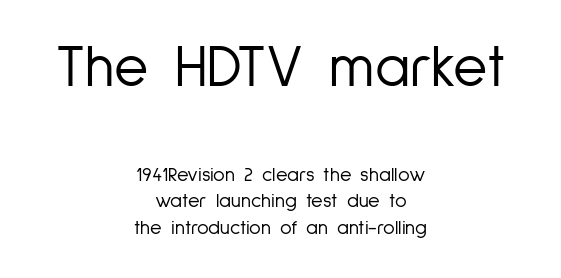
The image shows 59 px light, condensed sans-serif type, upright; set centered, normal line spacing (1.33x), normal letter spacing, not underlined; the first (top) block is 2.95x larger; low stroke contrast and a medium x-height.
